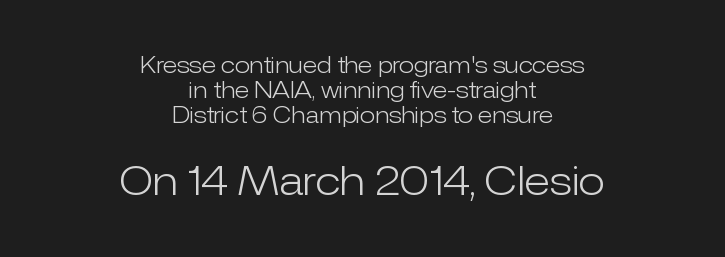
The image shows 39 px light sans-serif type, upright; set centered, tight line spacing (1.14x), normal letter spacing, not underlined; the second (bottom) block is 1.77x larger; low stroke contrast and a medium x-height.
